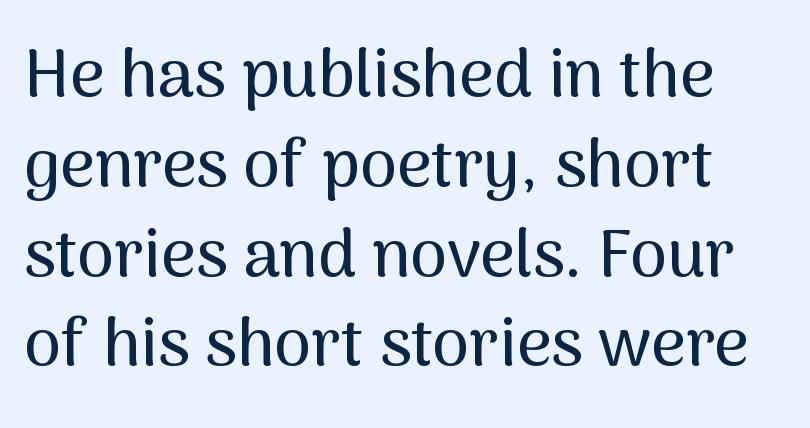
Varying glyph widths throughout — classic text-font behaviour. In terms of leading, this rendering sits right in the middle. What kind of face is this? One without serifs — a sans. Spacing between characters is what you'd get straight out of the box. Descender tails drop into unmarked territory.
